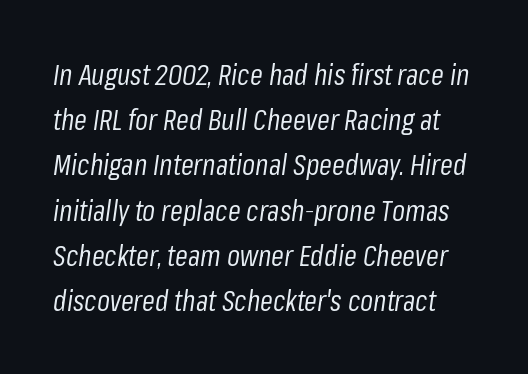
The axis of the letterforms is tilted away from vertical. You could not count columns in this text — the font is proportionally spaced. Is this a heavy cut? Hardly; it is regular or lighter. Words float on clear page, feet unadorned. No extra tracking has been applied to these lines.
